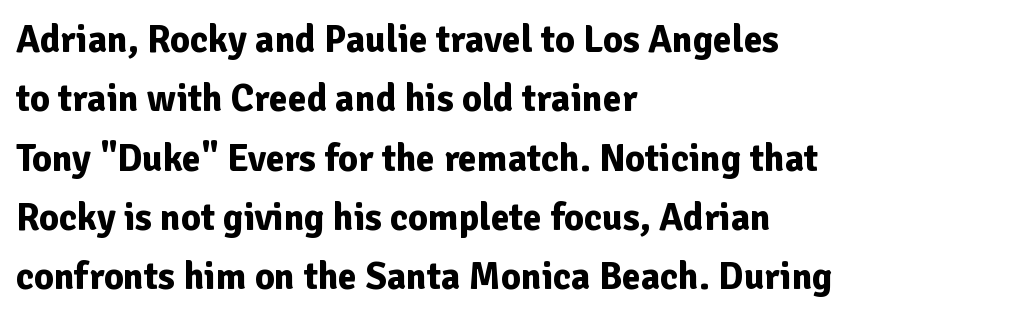
Descender tails drop into unmarked territory. Typesetter's note: full bold, strokes at maximum text heaviness. Each line starts at the same left margin while the right side varies. Compared with typical body copy, the letter spacing here is the same. Line spacing here is normal. Is this a sans? Yes — the strokes have no serifs.
